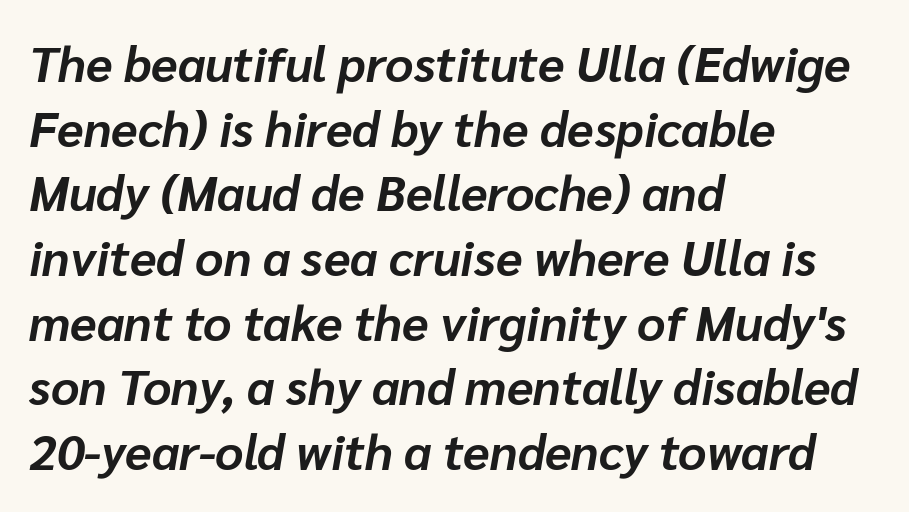
The image shows 49 px bold type, italic (leaning right); set left-aligned, normal line spacing (1.32x), normal letter spacing, not underlined; low stroke contrast and a medium x-height.
